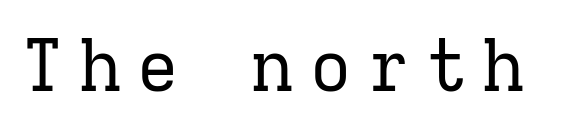
Q: Is the text bold? A: No.
Q: Is the text italic (slanted)? A: No, it is upright.
Q: Is the typeface a serif or a sans-serif typeface? A: Serif.
Q: Is the text underlined? A: No.
Q: Is the spacing between letters normal or unusually wide? A: Unusually wide.
Q: Width (condensed, normal, or wide)? A: Normal.
Q: Stroke contrast? A: Low.
Q: x-height? A: Medium.
Q: Monospaced? A: Yes.
